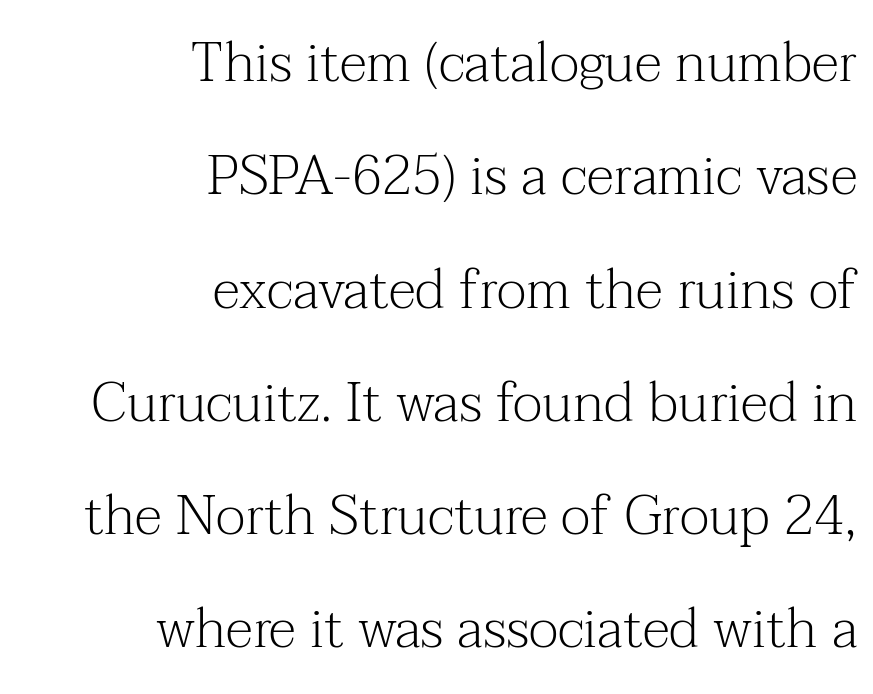
This sample is right-justified, so line beginnings fall wherever the words allow. Spacing between characters is what you'd get straight out of the box. Quick note: interline space is abundant. Underlining? Definitely not there. Stroke thickness stays within the range of a standard reading face or lighter. Each letter keeps its own natural width here, so spacing adapts to shape.
